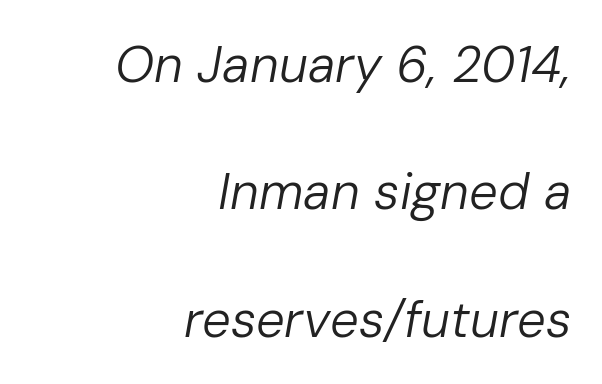
The image shows 51 px regular-weight type, italic (leaning right); set right-aligned, loose line spacing (2.5x), normal letter spacing, not underlined; low stroke contrast and a medium x-height.
